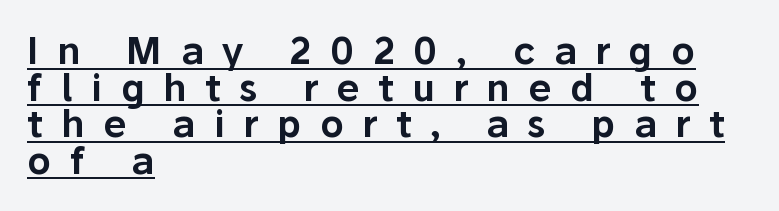
The text was rendered using a sans face with plain stroke endings. Caption: multi-line text, flush left, ragged right. The passage shown is typed in a proportional face where columns would drift. In terms of leading, this rendering errs on the cramped side. The passage shown has open, widely tracked lettering throughout. Underline: present.
